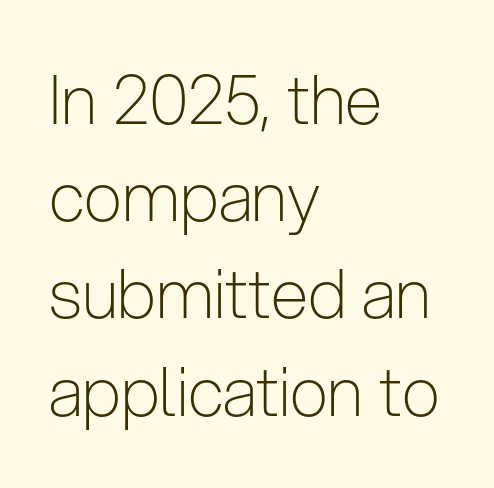
Reading down the block, your eye returns to a fixed left position each line. A typesetter would call this leading conventional body-copy spacing. The strokes carry an ordinary text weight at most. Think of a printed novel: that variable character pitch is what you see here. You can tell from the bare stems that sans-serif type was used. The specimen omits any rule beneath the text block's lines.
